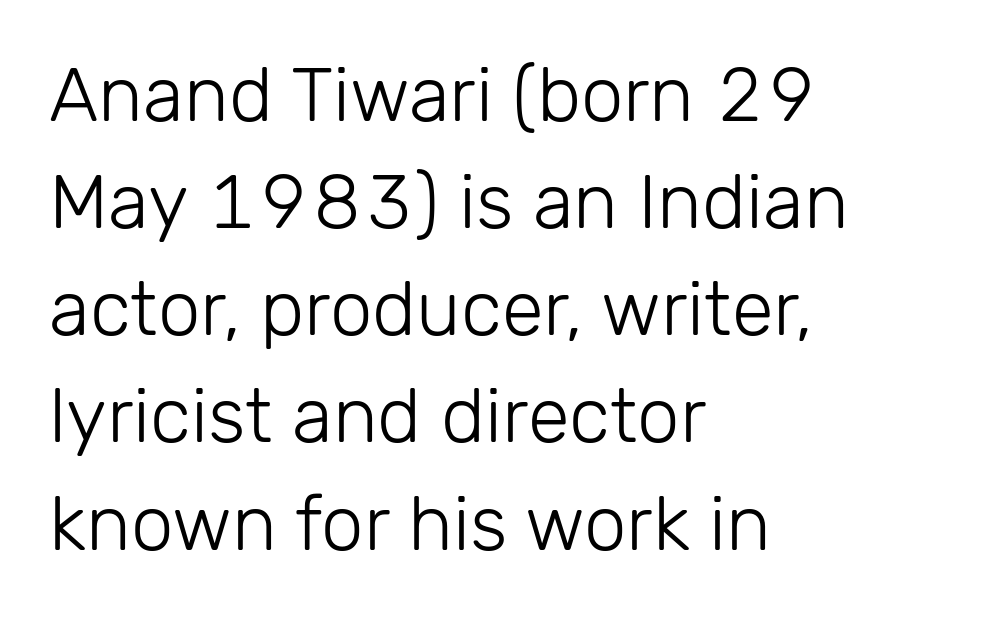
Posture: straight, roman, zero tilt. This is not heavy type; no bold has been used. The font family rendered here belongs to the sans-serif group. What's the leading like? Ordinary, nothing unusual. Nobody touched the tracking dial on this one.
